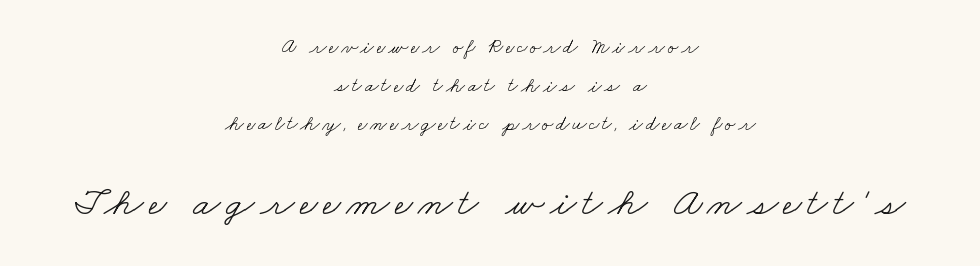
{"serif": "yes", "bold": "no", "weight": "light", "width": "wide", "stroke_contrast": "low", "x_height": "small", "monospaced": "no", "underline": "no", "align": "center", "line_spacing": "loose", "line_spacing_ratio": 1.93, "larger_block": "second", "size_ratio": 2.0, "glyph_px": 40}
